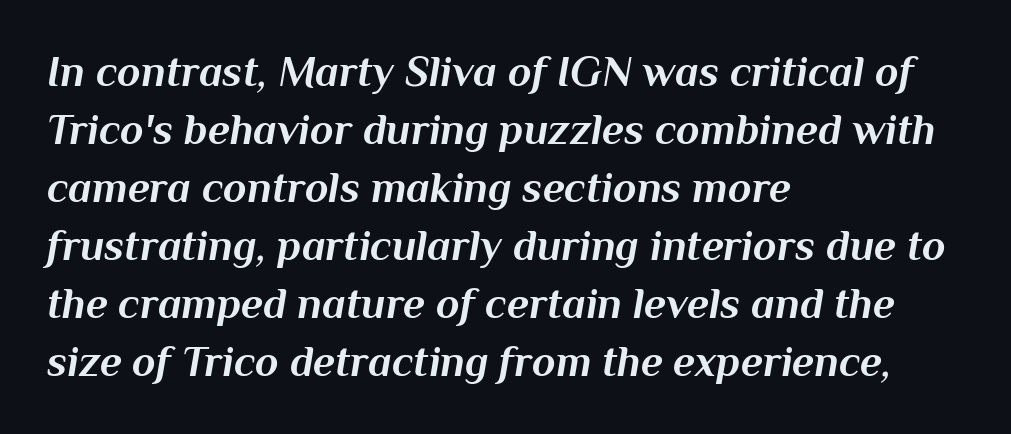
Q: Is the text bold? A: Yes.
Q: Is the text italic (slanted)? A: Yes, it leans right by about 10 degrees.
Q: Is the text underlined? A: No.
Q: How is the paragraph aligned? A: Left-aligned.
Q: Is the spacing between letters normal or unusually wide? A: Normal.
Q: Is the spacing between lines tight, normal or loose? A: Normal.
Q: Width (condensed, normal, or wide)? A: Normal.
Q: Stroke contrast? A: Medium.
Q: x-height? A: Medium.
Q: Monospaced? A: No.
